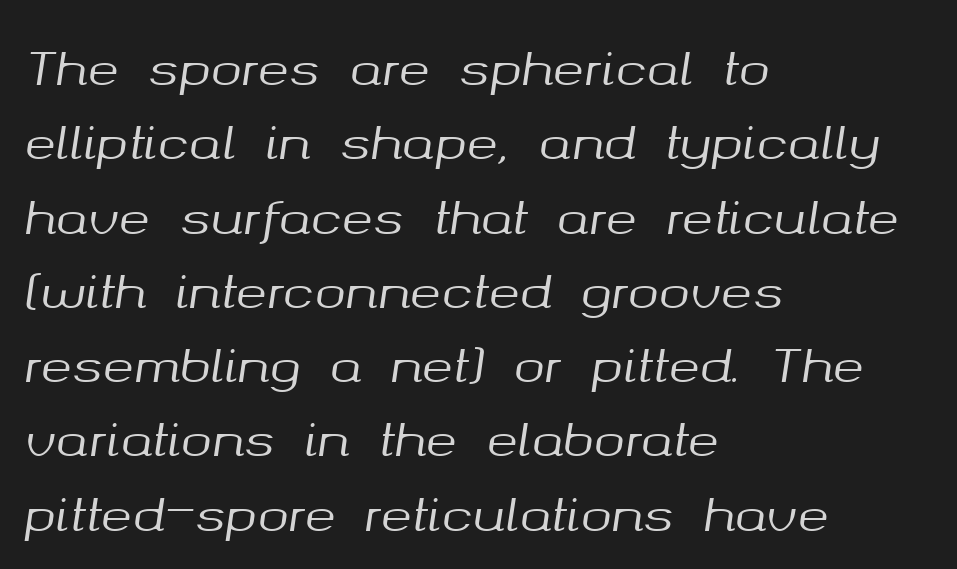
Q: Is the text italic (slanted)? A: Yes, it leans right by about 8 degrees.
Q: Is the text underlined? A: No.
Q: How is the paragraph aligned? A: Left-aligned.
Q: Is the spacing between letters normal or unusually wide? A: Normal.
Q: Is the spacing between lines tight, normal or loose? A: Normal.
Q: Width (condensed, normal, or wide)? A: Normal.
Q: Stroke contrast? A: Medium.
Q: x-height? A: Medium.
Q: Monospaced? A: No.
